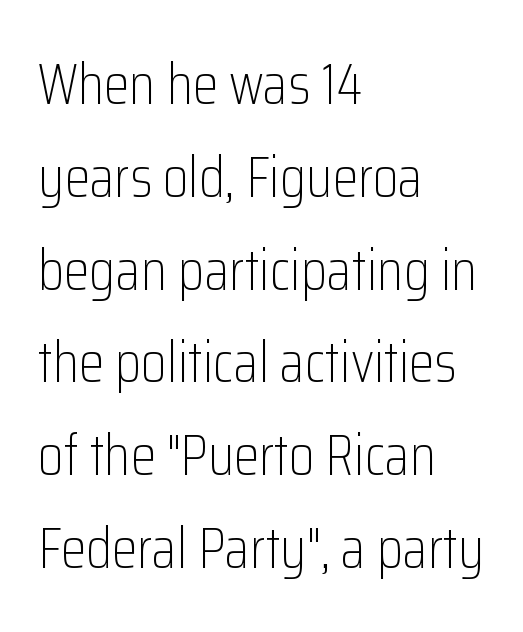
The image shows 58 px light, condensed sans-serif type, upright; set left-aligned, normal line spacing (1.6x), normal letter spacing, not underlined; low stroke contrast and a medium x-height.
